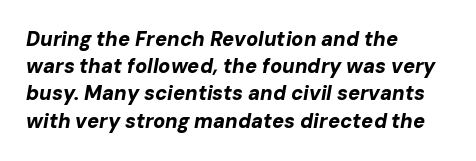
{"italic": "yes", "lean": "right", "slant_degrees": 10, "bold": "yes", "underline": "no", "align": "left", "line_spacing": "normal", "line_spacing_ratio": 1.36, "letter_spacing": "normal", "letter_spacing_em": 0.0, "glyph_px": 20}
